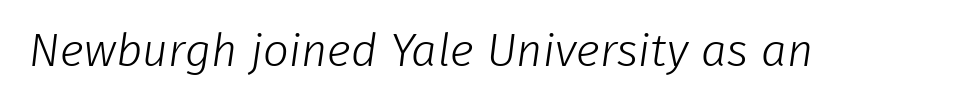
The image shows 46 px light sans-serif type; set normal letter spacing, not underlined; low stroke contrast and a medium x-height.
